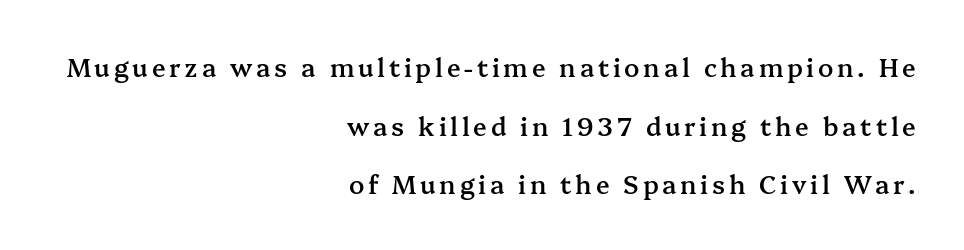
The letters are semibold — heavier than regular but short of a full bold. In terms of leading, this rendering errs on the spacious side. Alignment: flush right. Italic? Not at all — the glyphs are vertical.
